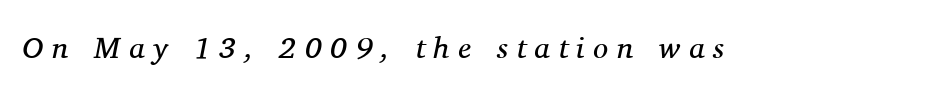
{"serif": "yes", "italic": "yes", "lean": "right", "slant_degrees": 11, "bold": "no", "weight": "regular", "width": "normal", "stroke_contrast": "medium", "x_height": "medium", "monospaced": "no", "underline": "no", "letter_spacing": "wide", "letter_spacing_em": 0.29, "glyph_px": 30}
